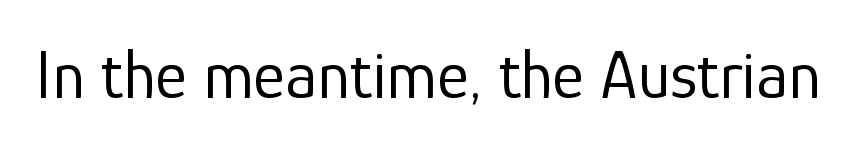
The image shows 68 px regular-weight sans-serif type, upright; set normal letter spacing, not underlined; low stroke contrast and a medium x-height.
